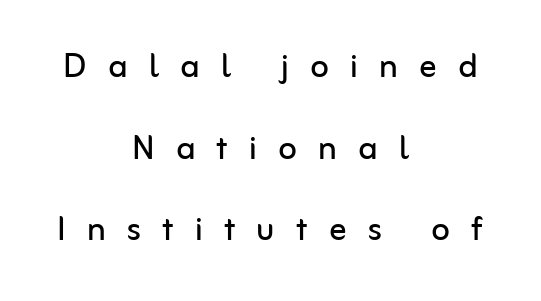
The image shows 43 px regular-weight sans-serif type, upright; set centered, loose line spacing (1.9x), unusually wide letter spacing (+0.49 em), not underlined; low stroke contrast and a medium x-height.
